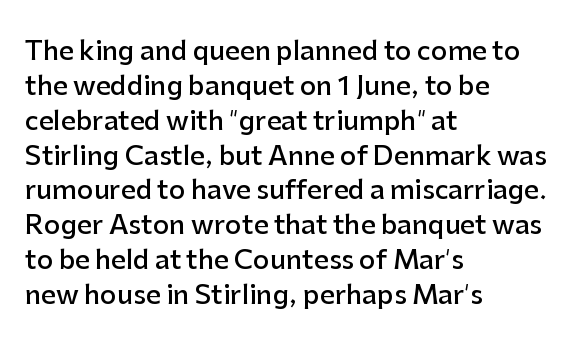
Q: Is the text bold? A: Semi-bold.
Q: Is the text italic (slanted)? A: No, it is upright.
Q: Is the text underlined? A: No.
Q: How is the paragraph aligned? A: Left-aligned.
Q: Is the spacing between letters normal or unusually wide? A: Normal.
Q: Is the spacing between lines tight, normal or loose? A: Normal.
